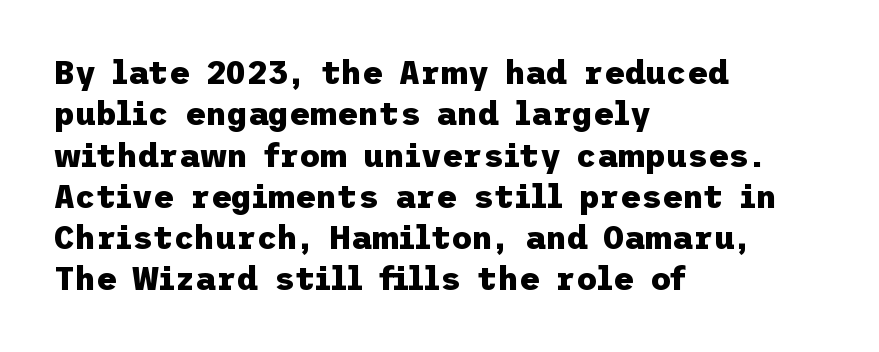
You can tell it's not italic because the verticals are truly vertical. Descenders are the only things crossing below the line. Caption: bold face, heavy strokes. Regarding leading, the lines here are spaced in the standard way.
